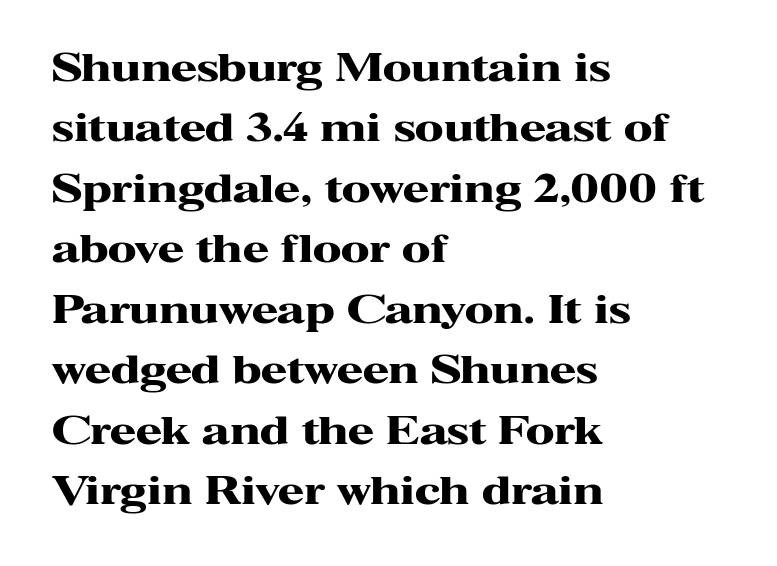
This sample has the flowing, uneven cadence of proportional lettering. In terms of letterform style, serifs are clearly present. You'd pick this weight for a headline — it's a proper bold. The typesetter chose a ragged-right arrangement here. Students, observe: this is what conventionally led text looks like. Underlining? Definitely not there.
